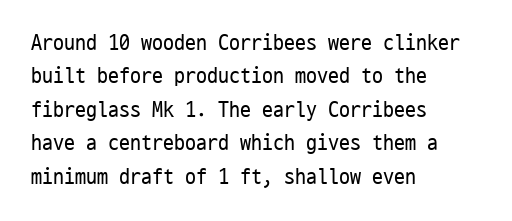
The image shows 22 px text type, upright; set left-aligned, normal line spacing (1.52x), normal letter spacing, not underlined.
